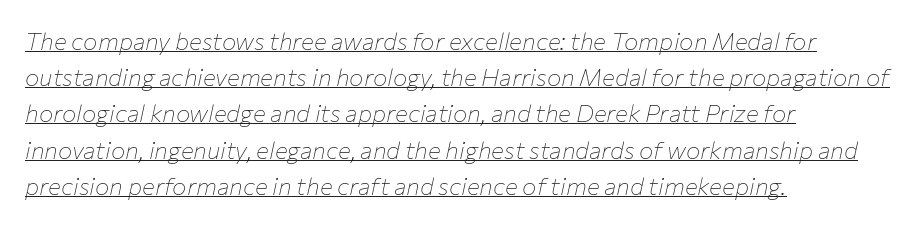
{"italic": "yes", "lean": "right", "slant_degrees": 12, "bold": "no", "underline": "yes", "align": "left", "line_spacing": "normal", "line_spacing_ratio": 1.51, "letter_spacing": "normal", "letter_spacing_em": 0.0, "glyph_px": 24}
